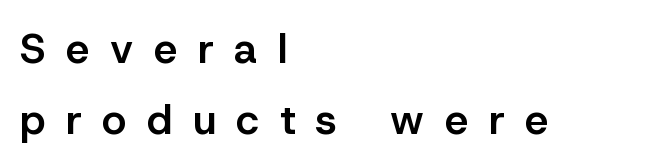
{"serif": "no", "italic": "no", "bold": "semi", "weight": "semibold", "width": "normal", "stroke_contrast": "low", "x_height": "medium", "monospaced": "no", "underline": "no", "align": "left", "line_spacing": "normal", "line_spacing_ratio": 1.69, "letter_spacing": "wide", "letter_spacing_em": 0.49, "glyph_px": 42}
